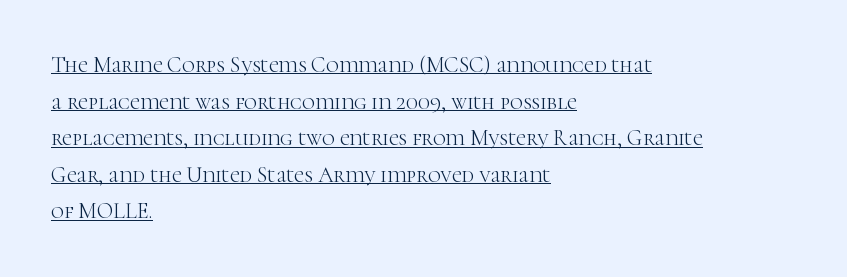
Q: Is the text bold? A: No.
Q: Is the text italic (slanted)? A: No, it is upright.
Q: Is the text underlined? A: Yes.
Q: How is the paragraph aligned? A: Left-aligned.
Q: Is the spacing between letters normal or unusually wide? A: Normal.
Q: Is the spacing between lines tight, normal or loose? A: Normal.
